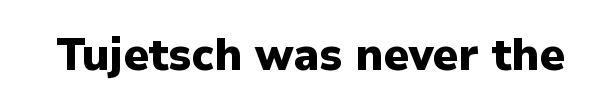
The image shows 44 px heavy sans-serif type, upright; set normal letter spacing, not underlined; low stroke contrast and a medium x-height.
